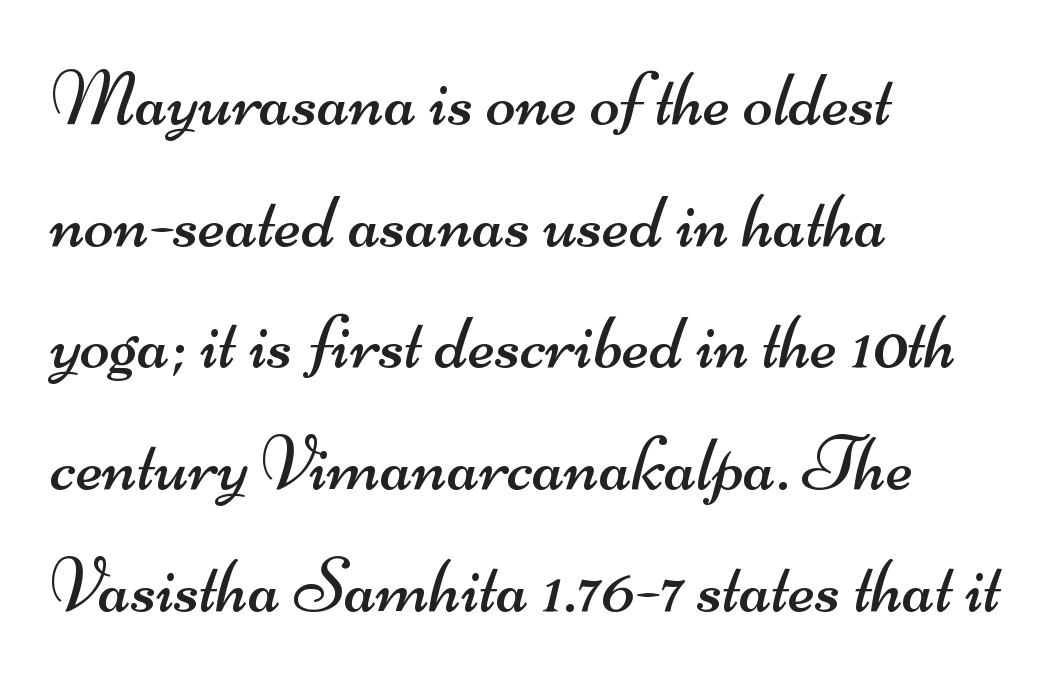
The image shows 78 px regular-weight, wide sans-serif type; set left-aligned, normal line spacing (1.56x), normal letter spacing, not underlined; medium stroke contrast and a small x-height.
